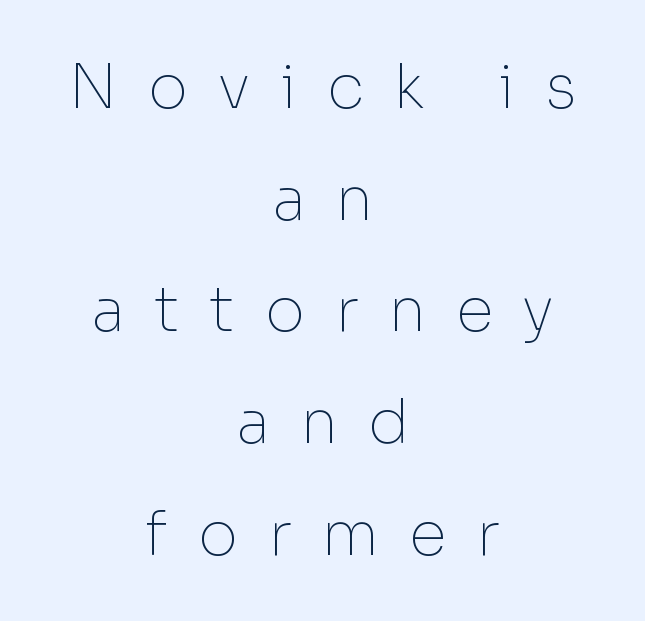
The typeface has the unassuming heft of standard copy or less. Style check: upright. The words here are not underlined. Does the copy run flush right? No — it is centered line by line. Note the varied advance widths — an 'i' is clearly narrower than an 'm'. The type family on display is of the sans-serif kind.
